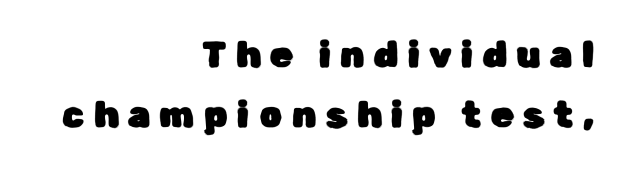
The passage shown is typed in a proportional face where columns would drift. Horizontal alignment here is rightward, an uncommon choice for prose. A bare baseline throughout the passage. Compared with typical body copy, the letter spacing here is much looser. Baseline-to-baseline distance is the conventional proportion of letter height. Letterform terminals end flat and unadorned throughout the passage.
